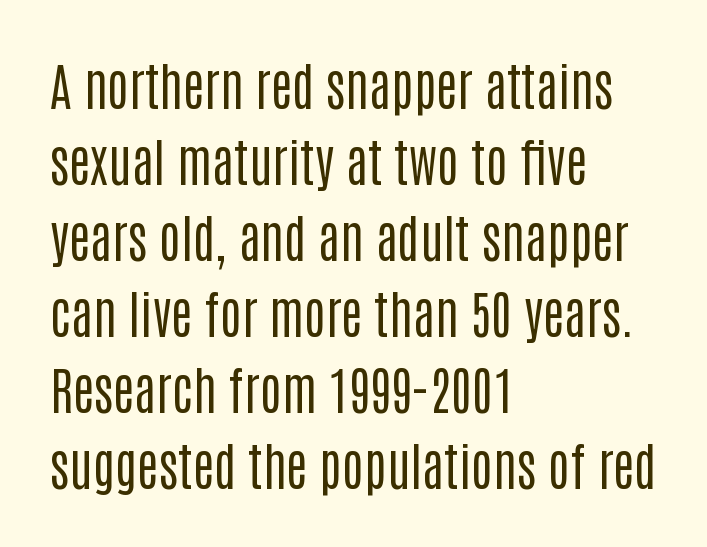
The line texture is even and compact thanks to regular tracking. What kind of face is this? One without serifs — a sans. The paragraph has a hard left edge and a soft right edge. Is this a fixed-width face? No — the glyphs have proportional, varying widths.
